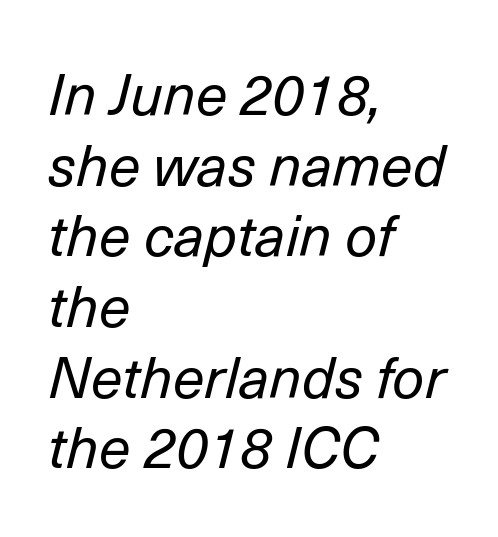
{"italic": "yes", "lean": "right", "slant_degrees": 14, "bold": "no", "weight": "regular", "width": "normal", "stroke_contrast": "low", "x_height": "medium", "monospaced": "no", "underline": "no", "align": "left", "line_spacing_ratio": 1.24, "letter_spacing": "normal", "letter_spacing_em": 0.0, "glyph_px": 57}
